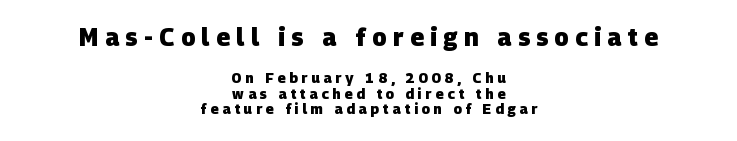
The image shows 24 px bold type; set centered, tight line spacing (1.14x), unusually wide letter spacing (+0.27 em), not underlined; the first (top) block is 1.71x larger.
